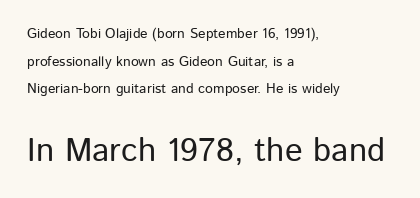
The image shows 33 px sans-serif type, upright; set left-aligned, loose line spacing (1.97x), normal letter spacing, not underlined; the second (bottom) block is 2.36x larger; low stroke contrast and a medium x-height.
